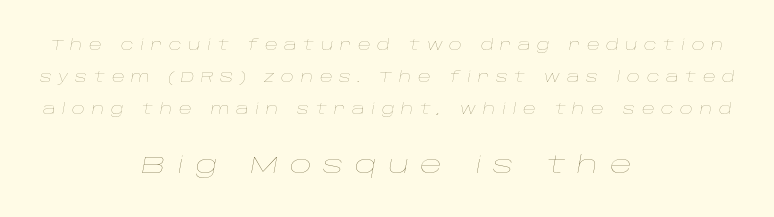
{"italic": "yes", "lean": "right", "slant_degrees": 10, "bold": "no", "underline": "no", "align": "center", "line_spacing": "loose", "line_spacing_ratio": 2.28, "letter_spacing": "wide", "letter_spacing_em": 0.47, "larger_block": "second", "size_ratio": 1.71, "glyph_px": 24}
